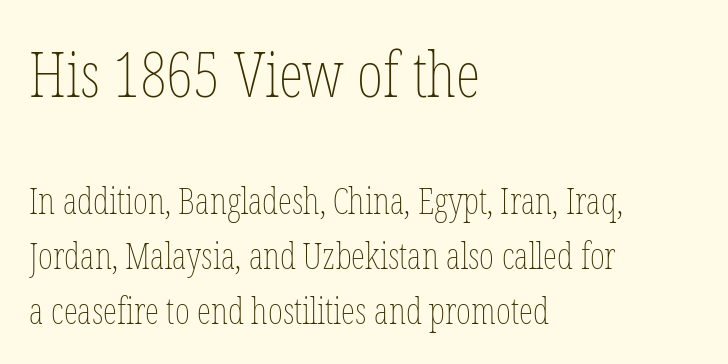
The image shows 63 px thin, condensed type, upright; set left-aligned, normal line spacing (1.52x), normal letter spacing, not underlined; the first (top) block is 1.75x larger; low stroke contrast and a medium x-height.
